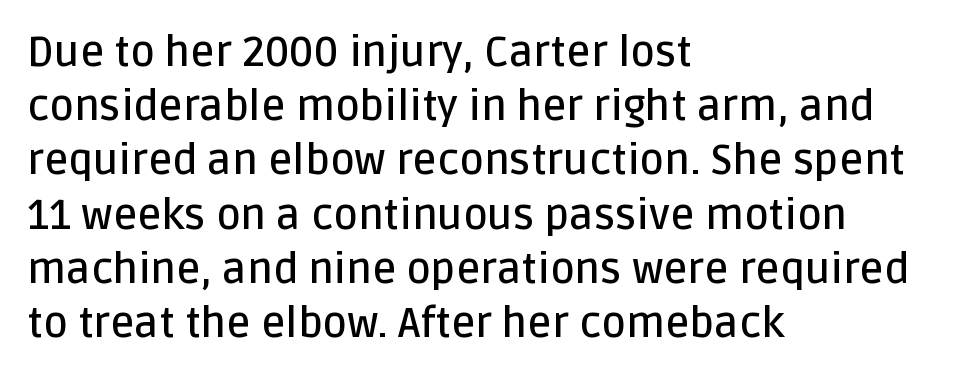
Q: Is the text bold? A: Semi-bold.
Q: Is the text italic (slanted)? A: No, it is upright.
Q: Is the typeface a serif or a sans-serif typeface? A: Sans-serif.
Q: Is the text underlined? A: No.
Q: How is the paragraph aligned? A: Left-aligned.
Q: Is the spacing between letters normal or unusually wide? A: Normal.
Q: Is the spacing between lines tight, normal or loose? A: Normal.
Q: Width (condensed, normal, or wide)? A: Normal.
Q: Stroke contrast? A: Low.
Q: x-height? A: Large.
Q: Monospaced? A: No.
